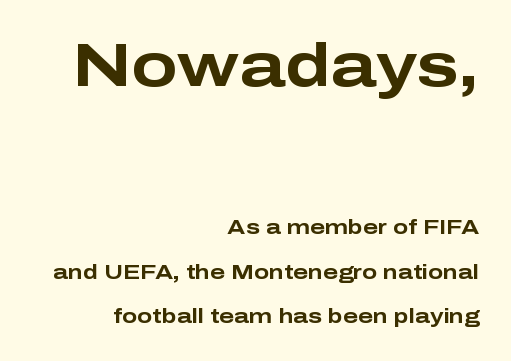
Q: Is the text bold? A: Yes.
Q: Is the text italic (slanted)? A: No, it is upright.
Q: Is the typeface a serif or a sans-serif typeface? A: Sans-serif.
Q: Is the text underlined? A: No.
Q: How is the paragraph aligned? A: Right-aligned.
Q: Is the spacing between letters normal or unusually wide? A: Normal.
Q: Is the spacing between lines tight, normal or loose? A: Loose.
Q: Which block of text is set in a larger size, the first (top) or the second (bottom)? A: The first (top) one.
Q: Width (condensed, normal, or wide)? A: Wide.
Q: Stroke contrast? A: Low.
Q: x-height? A: Medium.
Q: Monospaced? A: No.
